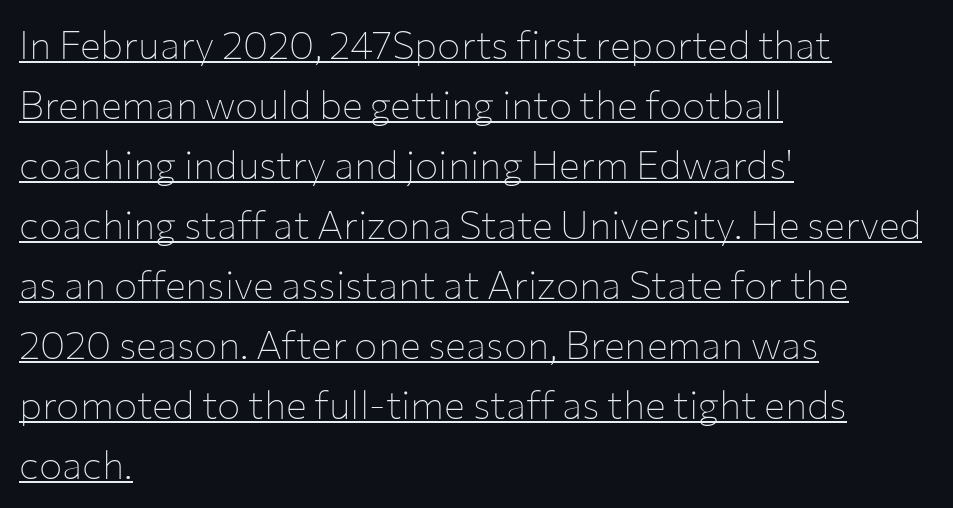
The image shows 39 px thin sans-serif type, upright; set left-aligned, normal line spacing (1.54x), normal letter spacing, underlined; low stroke contrast and a medium x-height.
